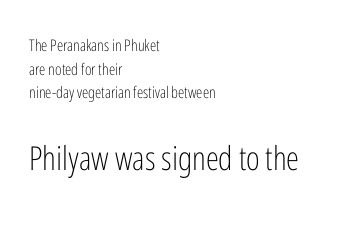
The image shows 33 px light, condensed sans-serif type, upright; set left-aligned, normal line spacing (1.48x), normal letter spacing, not underlined; the second (bottom) block is 2.06x larger; low stroke contrast and a medium x-height.
